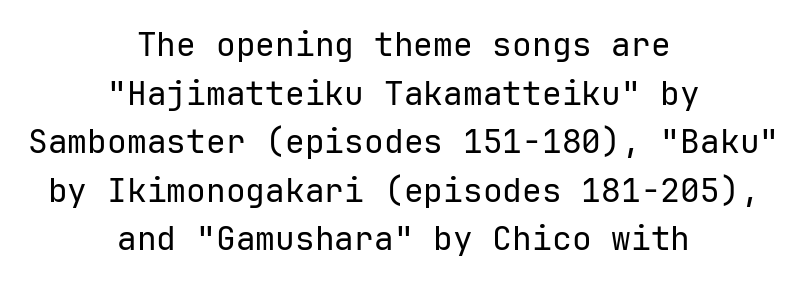
The image shows 33 px regular-weight sans-serif type, upright; set centered, normal line spacing (1.47x), normal letter spacing, not underlined; low stroke contrast and a medium x-height.
